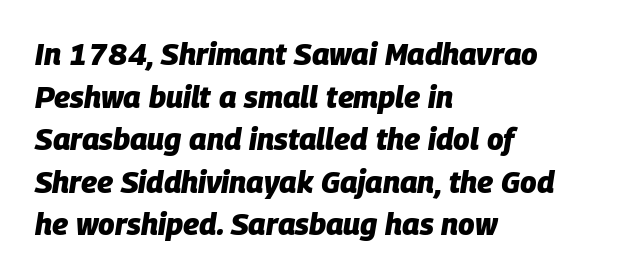
Q: Is the text bold? A: Yes.
Q: Is the text italic (slanted)? A: Yes, it leans right by about 9 degrees.
Q: Is the text underlined? A: No.
Q: How is the paragraph aligned? A: Left-aligned.
Q: Is the spacing between letters normal or unusually wide? A: Normal.
Q: Is the spacing between lines tight, normal or loose? A: Normal.
Q: Width (condensed, normal, or wide)? A: Normal.
Q: Stroke contrast? A: Low.
Q: x-height? A: Large.
Q: Monospaced? A: No.
